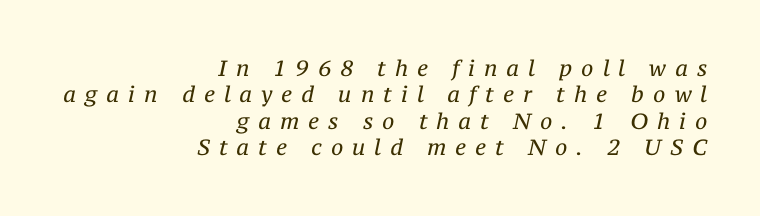
The image shows 22 px text type, italic (leaning right); set right-aligned, line spacing 1.2x, unusually wide letter spacing (+0.41 em), not underlined.
